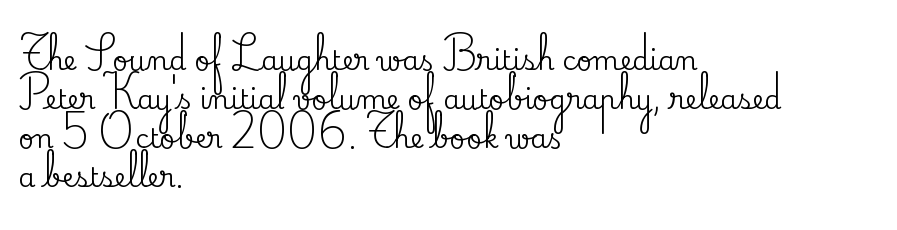
The image shows 27 px text type, upright; set left-aligned, normal line spacing (1.44x), normal letter spacing, not underlined.
